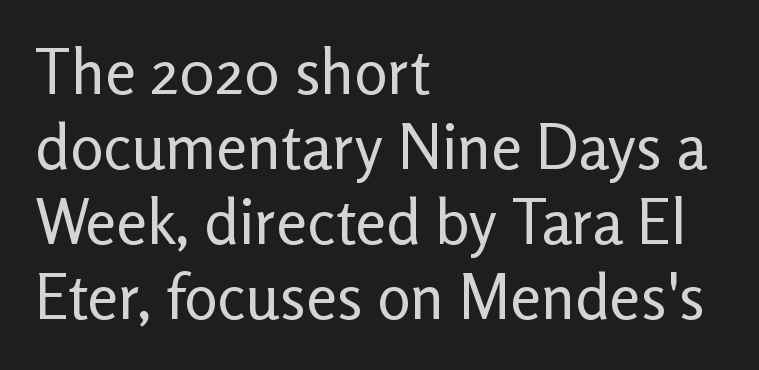
Vertical strokes here are truly vertical. The face used here is proportionally spaced, like ordinary book or web type. Characters follow at the spacing the type designer built in. This sample uses a sans-serif face.
